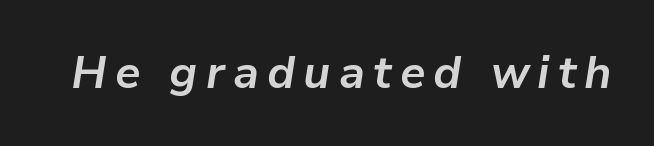
These lines are rendered in a variable-pitch font. In terms of posture, this sample is oblique. Weight: bold. The zone under the glyphs is completely vacant.
